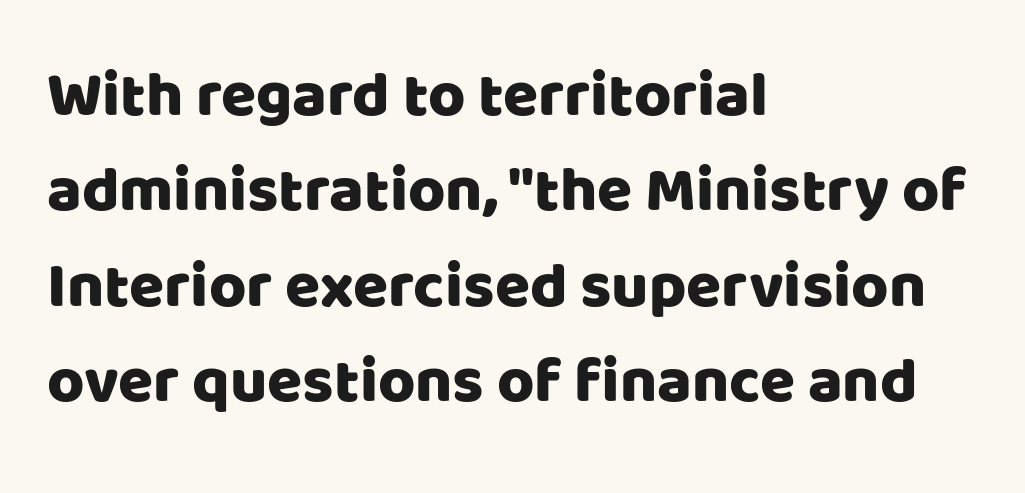
Q: Is the text italic (slanted)? A: No, it is upright.
Q: Is the typeface a serif or a sans-serif typeface? A: Sans-serif.
Q: Is the text underlined? A: No.
Q: How is the paragraph aligned? A: Left-aligned.
Q: Is the spacing between letters normal or unusually wide? A: Normal.
Q: Is the spacing between lines tight, normal or loose? A: Normal.
Q: Width (condensed, normal, or wide)? A: Normal.
Q: Stroke contrast? A: Low.
Q: x-height? A: Large.
Q: Monospaced? A: No.
